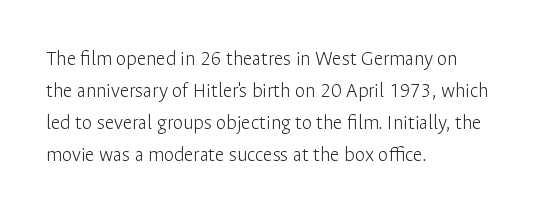
The image shows 21 px text type, upright; set left-aligned, normal line spacing (1.53x), normal letter spacing, not underlined.
